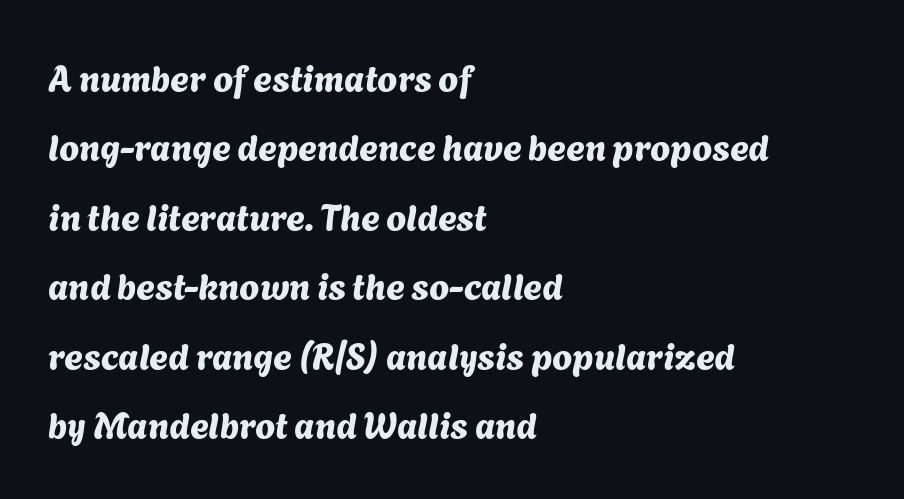
Classification — sans serif. A typesetter would call this leading open, well beyond the default. Decoration check: the copy has no underline. Each letter keeps its own natural width here, so spacing adapts to shape. The type is set solid horizontally, with unmodified tracking. The paragraph has a hard left edge and a soft right edge.
